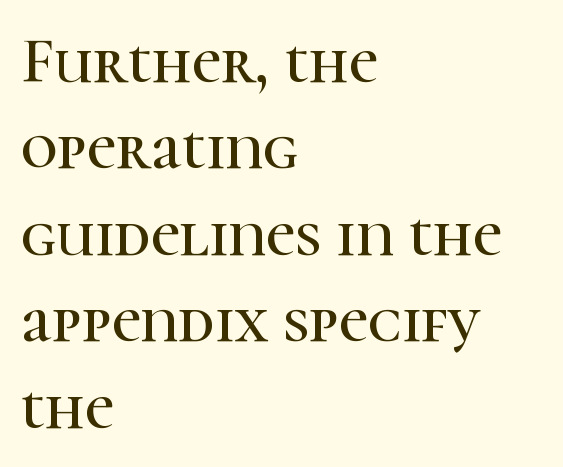
Q: Is the text italic (slanted)? A: No, it is upright.
Q: Is the typeface a serif or a sans-serif typeface? A: Serif.
Q: Is the text underlined? A: No.
Q: How is the paragraph aligned? A: Left-aligned.
Q: Is the spacing between letters normal or unusually wide? A: Normal.
Q: Is the spacing between lines tight, normal or loose? A: Normal.
Q: Width (condensed, normal, or wide)? A: Normal.
Q: Stroke contrast? A: High.
Q: x-height? A: Medium.
Q: Monospaced? A: No.
